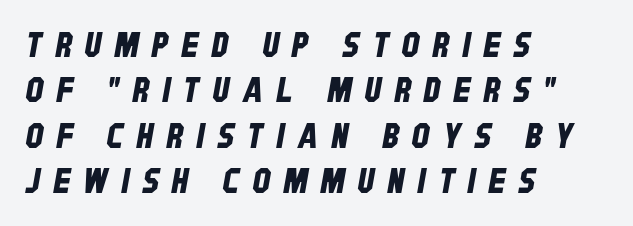
The letters advance in unequal steps, a hallmark of proportional type. Words appear elongated and porous because spacing is wide. The type family on display is of the sans-serif kind. Normally led — the rows are evenly, conventionally spaced. The specimen omits any rule beneath the text block's lines. Caption: multi-line text, flush left, ragged right.
